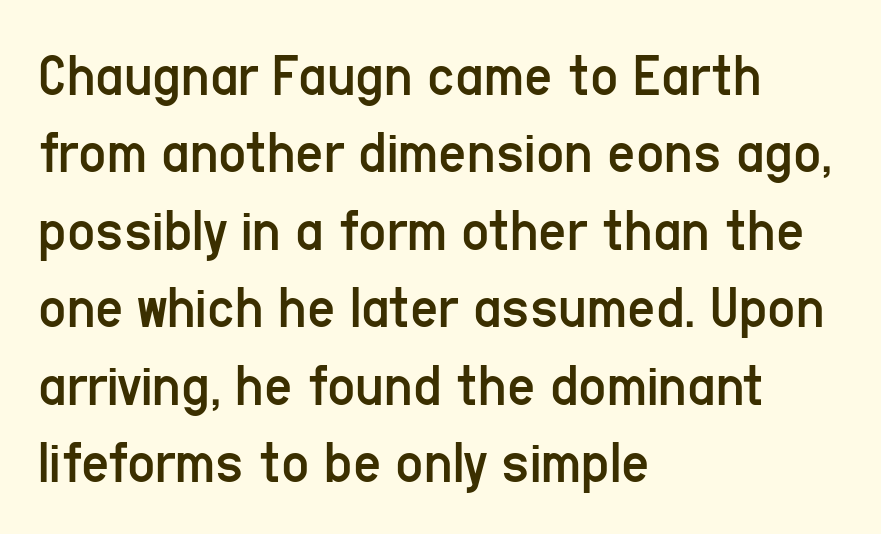
Q: Is the text bold? A: No.
Q: Is the text italic (slanted)? A: No, it is upright.
Q: Is the typeface a serif or a sans-serif typeface? A: Sans-serif.
Q: Is the text underlined? A: No.
Q: How is the paragraph aligned? A: Left-aligned.
Q: Is the spacing between letters normal or unusually wide? A: Normal.
Q: Is the spacing between lines tight, normal or loose? A: Normal.
Q: Width (condensed, normal, or wide)? A: Condensed.
Q: Stroke contrast? A: Low.
Q: x-height? A: Medium.
Q: Monospaced? A: No.
